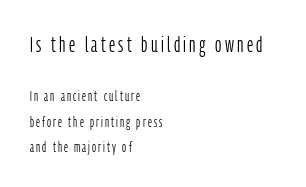
The image shows 22 px text type, upright; set left-aligned, line spacing 1.81x, not underlined; the first (top) block is 1.57x larger.
